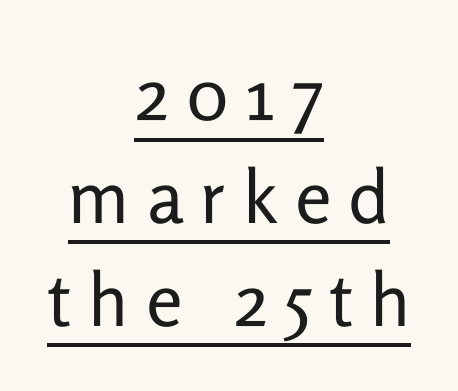
Q: Is the text bold? A: No.
Q: Is the text italic (slanted)? A: No, it is upright.
Q: Is the typeface a serif or a sans-serif typeface? A: Sans-serif.
Q: Is the text underlined? A: Yes.
Q: How is the paragraph aligned? A: Centered.
Q: Is the spacing between letters normal or unusually wide? A: Unusually wide.
Q: Is the spacing between lines tight, normal or loose? A: Normal.
Q: Width (condensed, normal, or wide)? A: Normal.
Q: Stroke contrast? A: Low.
Q: x-height? A: Medium.
Q: Monospaced? A: No.
